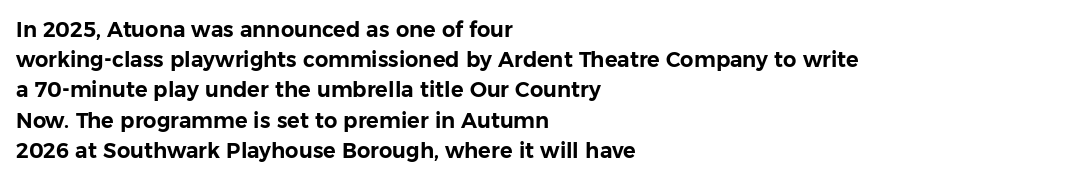
The image shows 21 px text type, upright; set left-aligned, normal line spacing (1.44x), normal letter spacing, not underlined.
